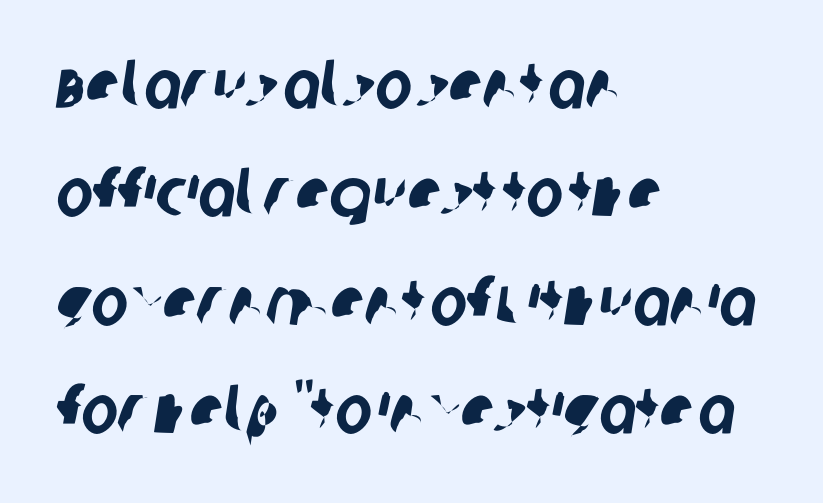
The paragraph has a hard left edge and a soft right edge. The rows are spaced the way most documents space them. Is the letter spacing exaggerated? No — it looks like the ordinary default. This rendering features lettering with no underline. This sample uses a sans-serif face.
